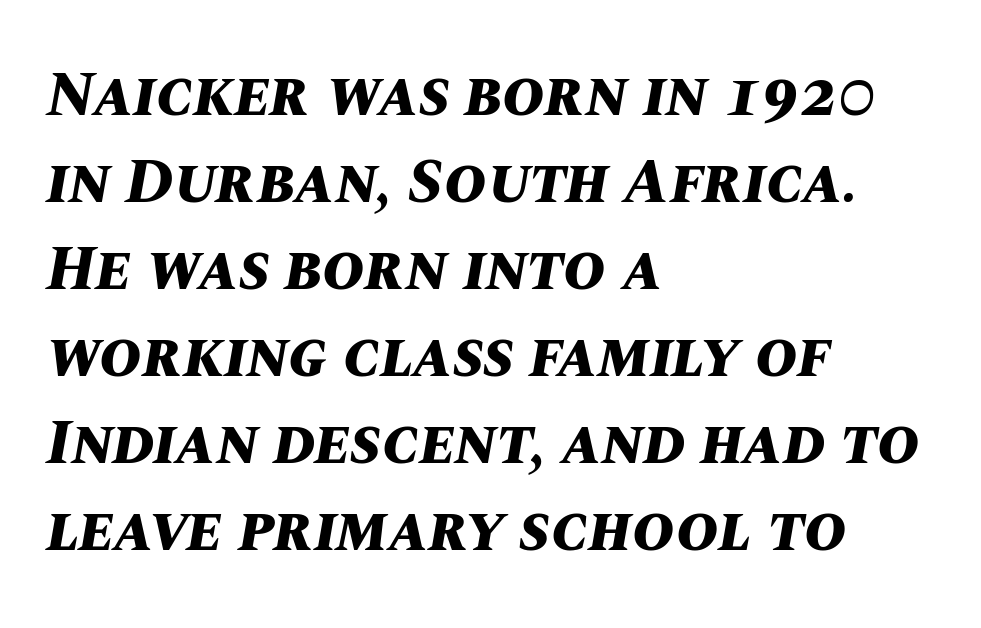
The image shows 64 px bold type, italic (leaning right); set left-aligned, normal line spacing (1.36x), normal letter spacing, not underlined; medium stroke contrast and a large x-height.
